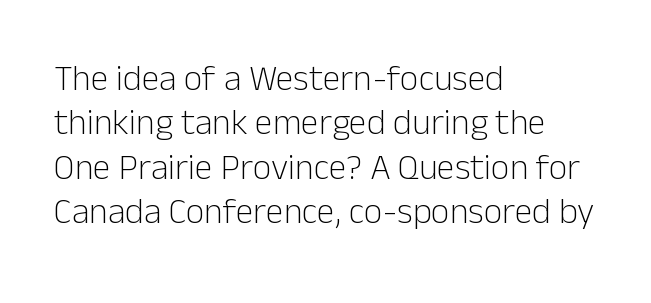
Q: Is the text bold? A: No.
Q: Is the text italic (slanted)? A: No, it is upright.
Q: Is the typeface a serif or a sans-serif typeface? A: Sans-serif.
Q: Is the text underlined? A: No.
Q: How is the paragraph aligned? A: Left-aligned.
Q: Is the spacing between letters normal or unusually wide? A: Normal.
Q: Width (condensed, normal, or wide)? A: Normal.
Q: Stroke contrast? A: Low.
Q: x-height? A: Medium.
Q: Monospaced? A: No.
